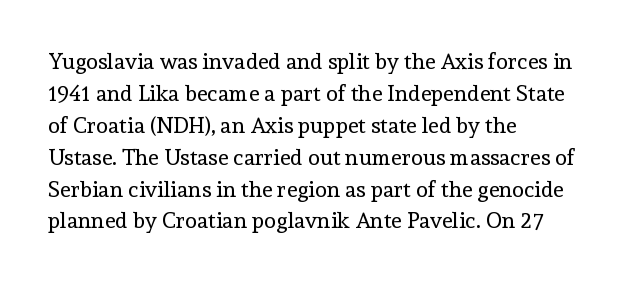
{"italic": "no", "bold": "no", "underline": "no", "align": "left", "line_spacing": "normal", "line_spacing_ratio": 1.45, "letter_spacing": "normal", "letter_spacing_em": 0.0, "glyph_px": 22}
